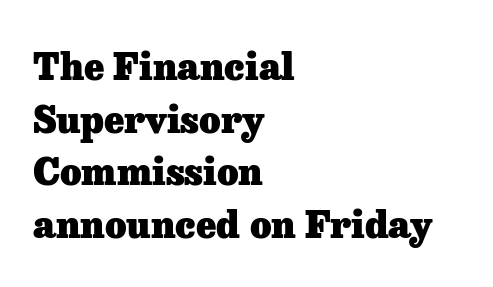
The image shows 37 px heavy serif type, upright; set left-aligned, normal line spacing (1.42x), normal letter spacing, not underlined; low stroke contrast and a medium x-height.
